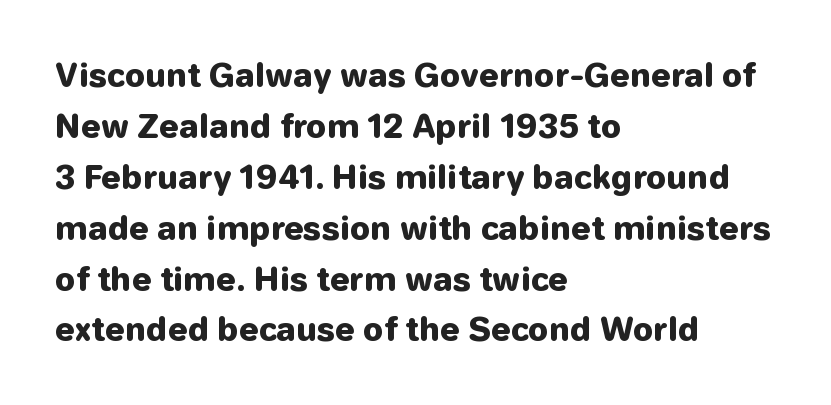
Q: Is the text bold? A: Yes.
Q: Is the text italic (slanted)? A: No, it is upright.
Q: Is the typeface a serif or a sans-serif typeface? A: Sans-serif.
Q: Is the text underlined? A: No.
Q: How is the paragraph aligned? A: Left-aligned.
Q: Is the spacing between letters normal or unusually wide? A: Normal.
Q: Is the spacing between lines tight, normal or loose? A: Normal.
Q: Width (condensed, normal, or wide)? A: Normal.
Q: Stroke contrast? A: Low.
Q: x-height? A: Medium.
Q: Monospaced? A: No.
